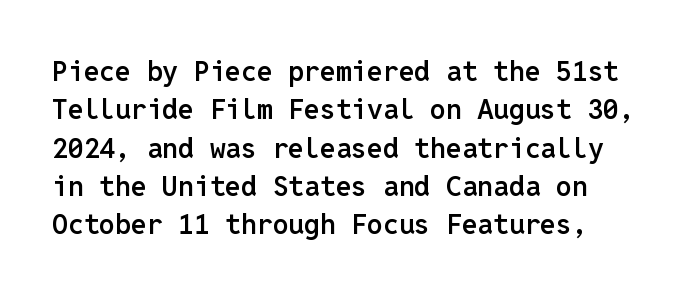
The type is set solid horizontally, with unmodified tracking. Summary of weight: moderately heavy, a semibold. The font's upright variant was chosen for this text. The string is rendered with underlining switched off. The characters display no serif detailing; their extremities are plain.
